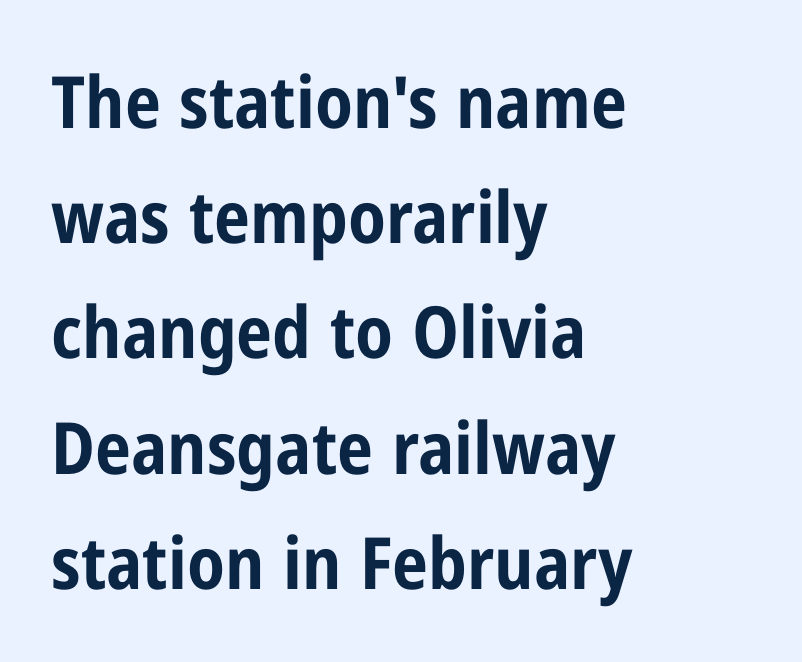
The image shows 72 px bold, condensed sans-serif type, upright; set left-aligned, normal line spacing (1.6x), normal letter spacing, not underlined; low stroke contrast and a medium x-height.
